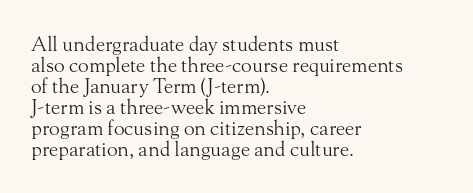
The image shows 20 px text type, upright; set left-aligned, tight line spacing (1.05x), normal letter spacing, not underlined.
